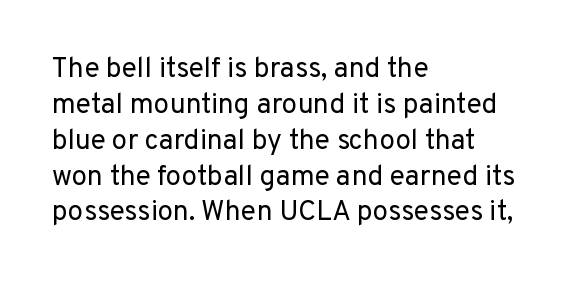
Q: Is the text bold? A: No.
Q: Is the text italic (slanted)? A: No, it is upright.
Q: Is the typeface a serif or a sans-serif typeface? A: Sans-serif.
Q: Is the text underlined? A: No.
Q: How is the paragraph aligned? A: Left-aligned.
Q: Is the spacing between letters normal or unusually wide? A: Normal.
Q: Is the spacing between lines tight, normal or loose? A: Normal.
Q: Width (condensed, normal, or wide)? A: Normal.
Q: Stroke contrast? A: Low.
Q: x-height? A: Medium.
Q: Monospaced? A: No.
